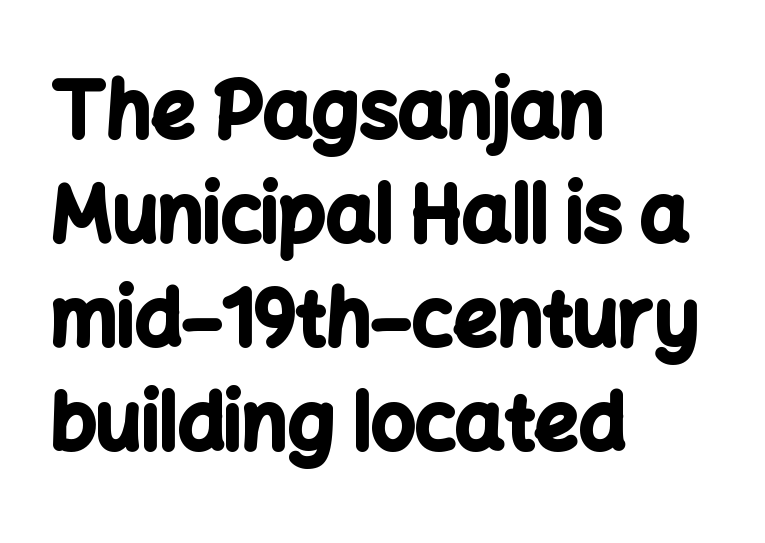
{"serif": "no", "italic": "no", "bold": "yes", "weight": "bold", "width": "normal", "stroke_contrast": "low", "x_height": "medium", "monospaced": "no", "underline": "no", "align": "left", "line_spacing": "normal", "line_spacing_ratio": 1.35, "letter_spacing": "normal", "letter_spacing_em": 0.0, "glyph_px": 77}
